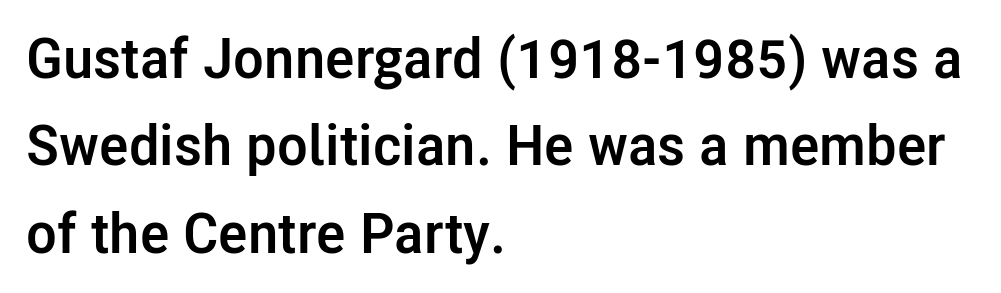
{"serif": "no", "italic": "no", "bold": "yes", "weight": "semibold", "width": "normal", "stroke_contrast": "low", "x_height": "medium", "monospaced": "no", "underline": "no", "align": "left", "line_spacing": "normal", "line_spacing_ratio": 1.56, "letter_spacing": "normal", "letter_spacing_em": 0.0, "glyph_px": 56}
